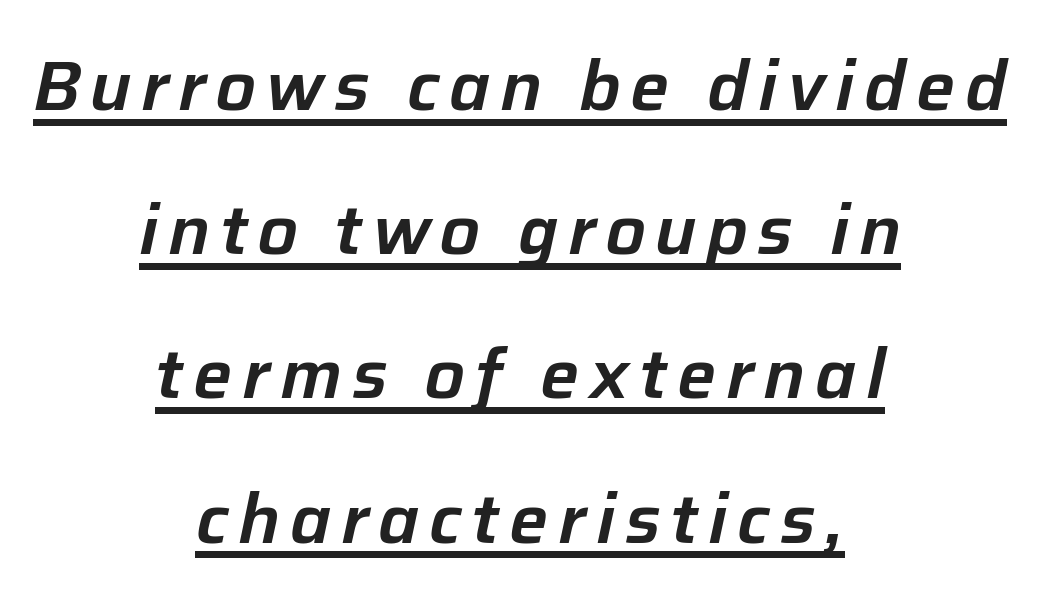
{"italic": "yes", "lean": "right", "slant_degrees": 12, "width": "normal", "stroke_contrast": "low", "x_height": "medium", "monospaced": "no", "underline": "yes", "align": "center", "line_spacing": "loose", "line_spacing_ratio": 2.09, "glyph_px": 69}
